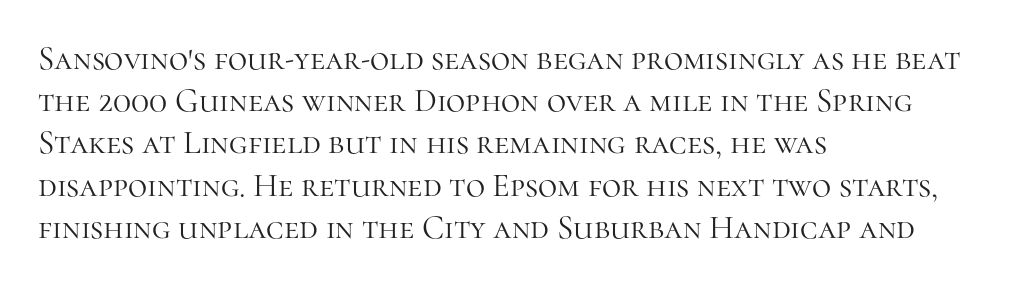
{"serif": "yes", "italic": "no", "bold": "no", "weight": "light", "width": "normal", "stroke_contrast": "high", "x_height": "medium", "monospaced": "no", "underline": "no", "align": "left", "line_spacing": "normal", "line_spacing_ratio": 1.28, "letter_spacing": "normal", "letter_spacing_em": 0.0, "glyph_px": 33}
